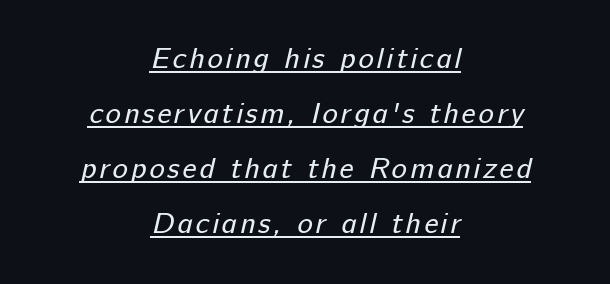
Successive baselines arrive slowly, with a big drop between each. Unlike a traditional serif, this face leaves its strokes unadorned. This sample has the flowing, uneven cadence of proportional lettering. Notice how a bar underscores the lettering throughout.
